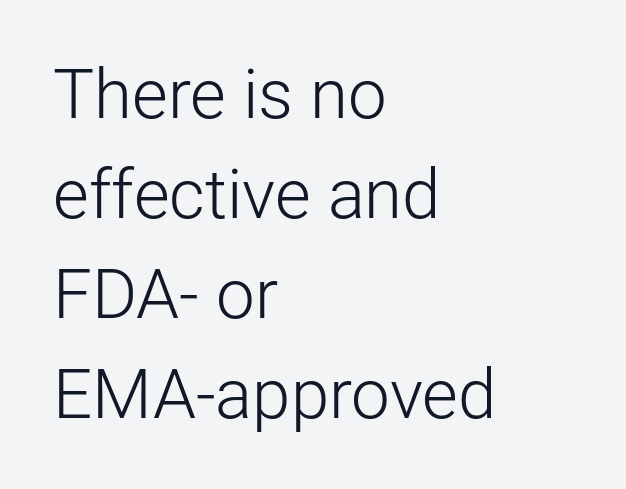
Is this a fixed-width face? No — the glyphs have proportional, varying widths. The specimen reads as upright at a glance. Rule under the text: the space is simply empty. This is sans-serif lettering, the kind often seen on screens and signage.
